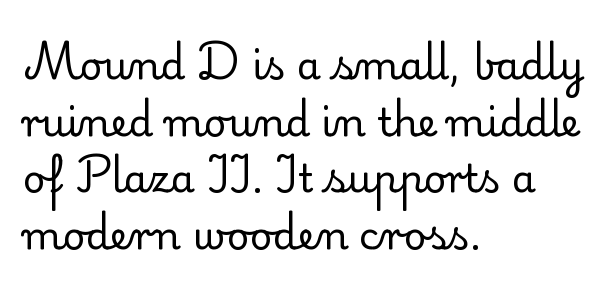
Observe the serifs anchoring each vertical stroke in this sample. Short note: letters normally spaced. Italic? Not at all — the glyphs are vertical. Stem width sits at or under what a default text font uses. Compared with typical paragraphs, the rows here are spaced about the same. Each letter keeps its own natural width here, so spacing adapts to shape.
